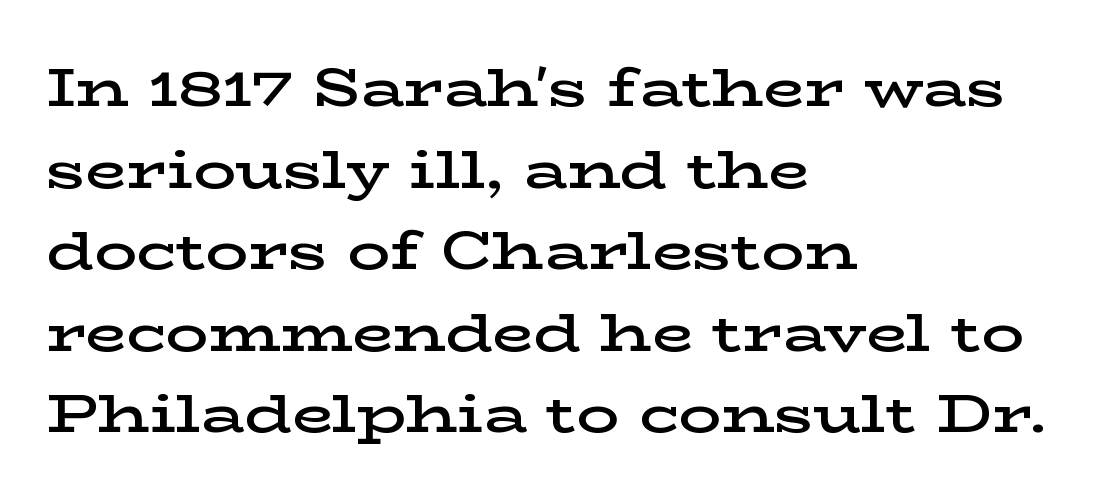
A bit beefed up — I'd call it semibold rather than bold. Style check: upright. Characters follow at the spacing the type designer built in. Evenly set lines give the paragraph a standard silhouette. Type without underlining. The passage shown is typed in a proportional face where columns would drift.
